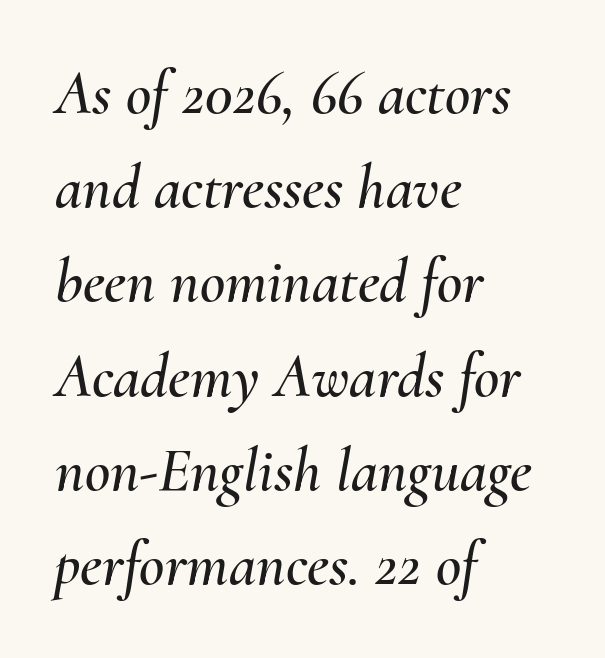
How are the letters spaced? Ordinarily, with no added tracking. Leading matches the norm, producing a regular column. Check under the words: just untouched page. The face used here is proportionally spaced, like ordinary book or web type.
